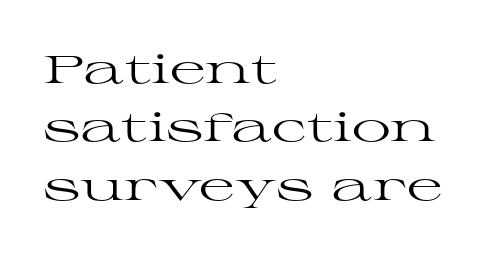
Q: Is the text bold? A: No.
Q: Is the text italic (slanted)? A: No, it is upright.
Q: Is the typeface a serif or a sans-serif typeface? A: Serif.
Q: Is the text underlined? A: No.
Q: How is the paragraph aligned? A: Left-aligned.
Q: Is the spacing between letters normal or unusually wide? A: Normal.
Q: Is the spacing between lines tight, normal or loose? A: Normal.
Q: Width (condensed, normal, or wide)? A: Wide.
Q: Stroke contrast? A: High.
Q: x-height? A: Medium.
Q: Monospaced? A: No.
